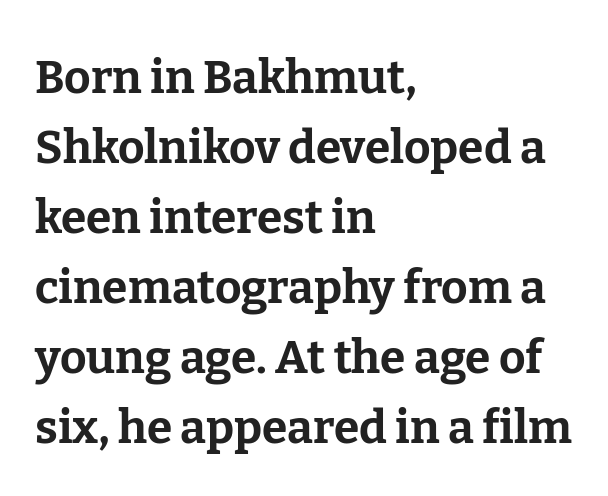
Q: Is the text bold? A: Yes.
Q: Is the text italic (slanted)? A: No, it is upright.
Q: Is the typeface a serif or a sans-serif typeface? A: Serif.
Q: Is the text underlined? A: No.
Q: How is the paragraph aligned? A: Left-aligned.
Q: Is the spacing between letters normal or unusually wide? A: Normal.
Q: Is the spacing between lines tight, normal or loose? A: Normal.
Q: Width (condensed, normal, or wide)? A: Normal.
Q: Stroke contrast? A: Low.
Q: x-height? A: Medium.
Q: Monospaced? A: No.
